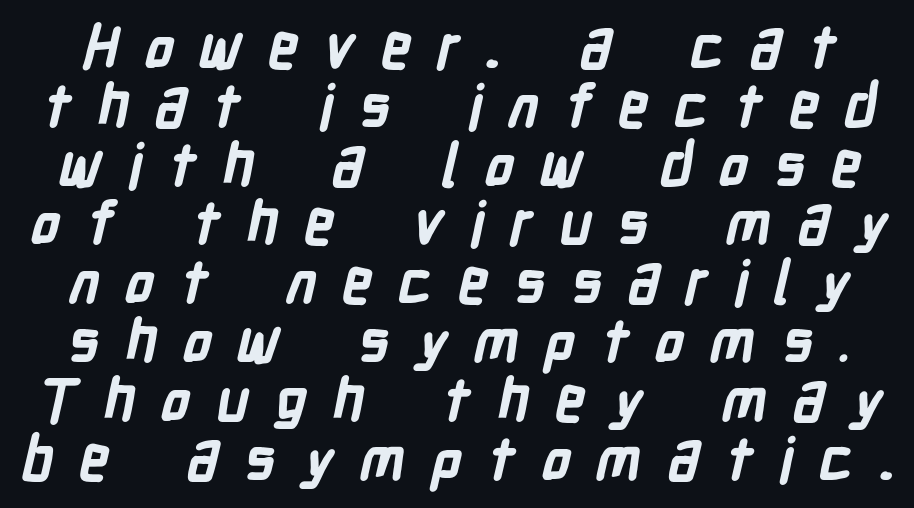
A typesetter would label this face a sans. As a designer I'd log this as weight 700, bold. The type is letterspaced generously, with wide tracking. Do the characters align in a grid? No, the font is proportional. A typesetter would call this leading minimal, almost set solid. Plain, unruled lines of type.
